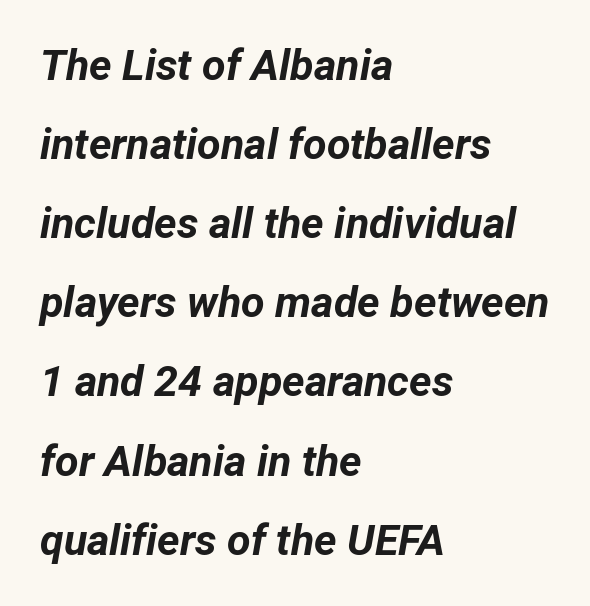
This is heavy type, rendered in bold. Glance below the letters and you will spot only blank space. Posture: slanted. Letter spacing: default.
